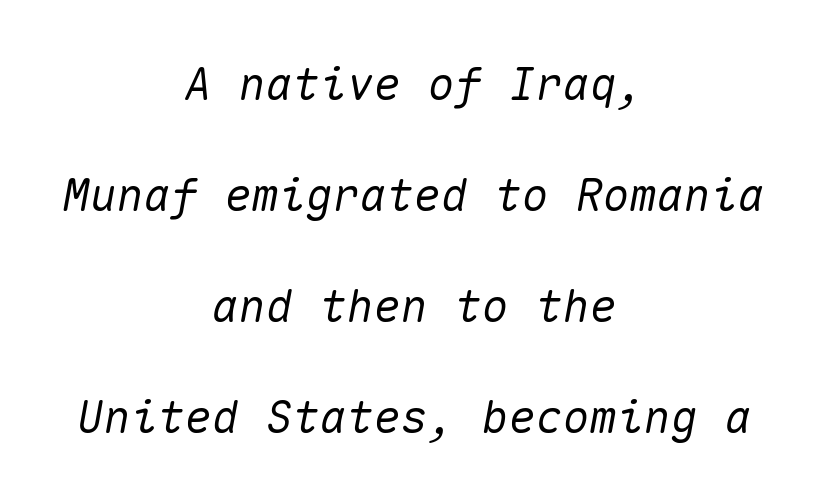
{"italic": "yes", "lean": "right", "slant_degrees": 10, "width": "normal", "stroke_contrast": "medium", "x_height": "medium", "monospaced": "yes", "underline": "no", "align": "center", "line_spacing": "loose", "line_spacing_ratio": 2.47, "letter_spacing": "normal", "letter_spacing_em": 0.0, "glyph_px": 45}
